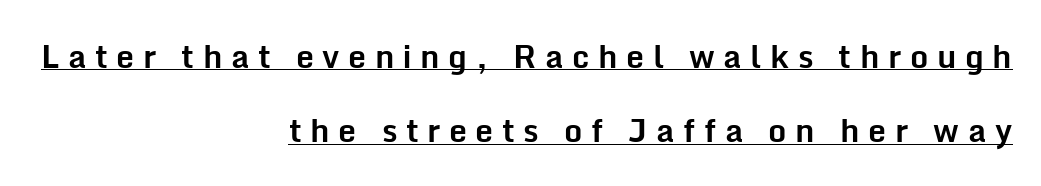
Q: Is the text bold? A: Yes.
Q: Is the text italic (slanted)? A: No, it is upright.
Q: Is the typeface a serif or a sans-serif typeface? A: Sans-serif.
Q: Is the text underlined? A: Yes.
Q: How is the paragraph aligned? A: Right-aligned.
Q: Is the spacing between letters normal or unusually wide? A: Unusually wide.
Q: Is the spacing between lines tight, normal or loose? A: Loose.
Q: Width (condensed, normal, or wide)? A: Normal.
Q: Stroke contrast? A: Low.
Q: x-height? A: Medium.
Q: Monospaced? A: No.
